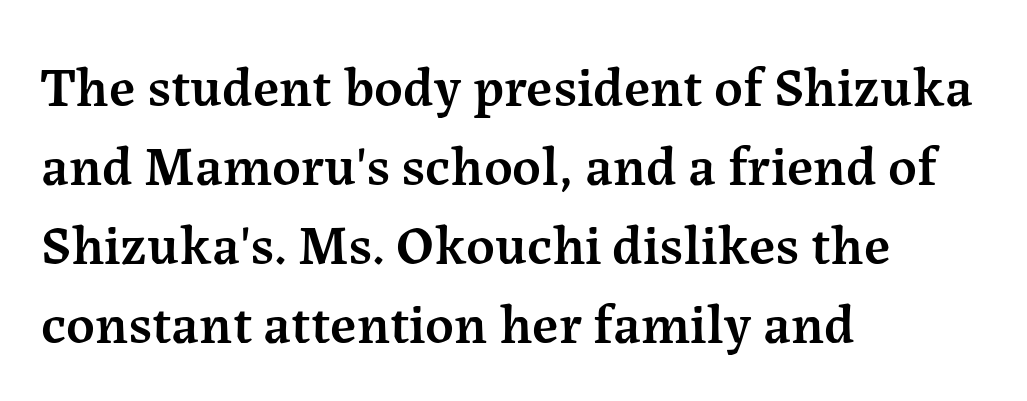
Q: Is the text bold? A: Semi-bold.
Q: Is the text italic (slanted)? A: No, it is upright.
Q: Is the typeface a serif or a sans-serif typeface? A: Serif.
Q: Is the text underlined? A: No.
Q: How is the paragraph aligned? A: Left-aligned.
Q: Is the spacing between letters normal or unusually wide? A: Normal.
Q: Is the spacing between lines tight, normal or loose? A: Normal.
Q: Width (condensed, normal, or wide)? A: Normal.
Q: Stroke contrast? A: Medium.
Q: x-height? A: Medium.
Q: Monospaced? A: No.
